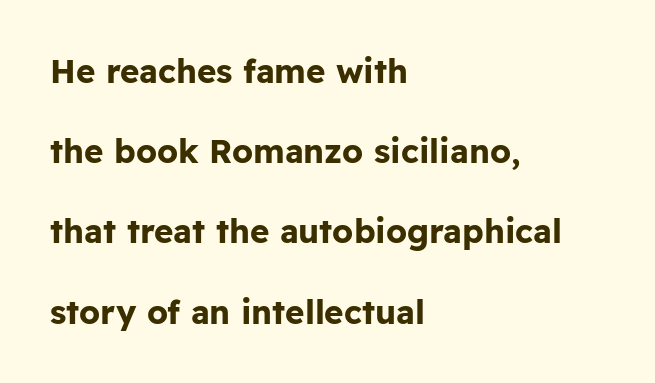
Q: Is the text bold? A: Yes.
Q: Is the text italic (slanted)? A: No, it is upright.
Q: Is the typeface a serif or a sans-serif typeface? A: Sans-serif.
Q: Is the text underlined? A: No.
Q: How is the paragraph aligned? A: Left-aligned.
Q: Is the spacing between letters normal or unusually wide? A: Normal.
Q: Is the spacing between lines tight, normal or loose? A: Loose.
Q: Width (condensed, normal, or wide)? A: Normal.
Q: Stroke contrast? A: Low.
Q: x-height? A: Medium.
Q: Monospaced? A: No.
